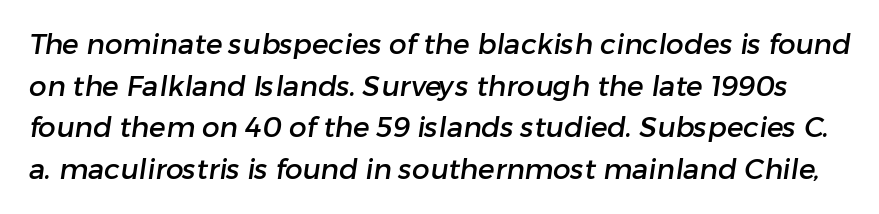
Check the space under the baseline: it is left empty. Look at the tracking — it's just the regular setting, nothing added. Each new line begins a customary step beneath the previous one. A typesetter would label this face a sans.
